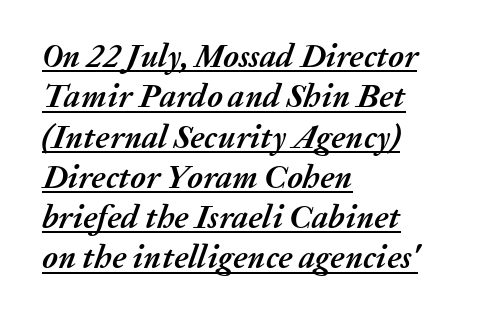
{"italic": "yes", "lean": "right", "slant_degrees": 20, "bold": "yes", "weight": "semibold", "width": "normal", "stroke_contrast": "medium", "x_height": "medium", "monospaced": "no", "underline": "yes", "align": "left", "line_spacing_ratio": 1.22, "letter_spacing": "normal", "letter_spacing_em": 0.0, "glyph_px": 33}
